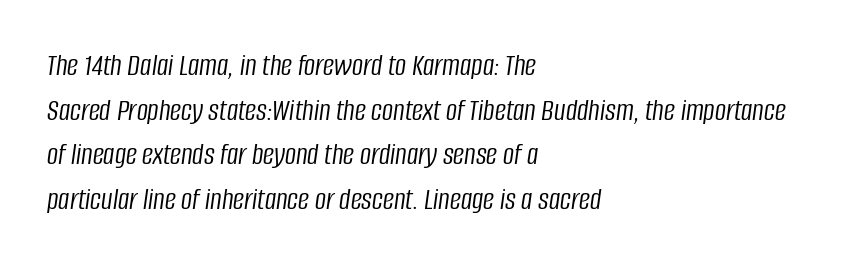
Q: Is the text bold? A: No.
Q: Is the text italic (slanted)? A: Yes, it leans right by about 8 degrees.
Q: Is the text underlined? A: No.
Q: How is the paragraph aligned? A: Left-aligned.
Q: Is the spacing between letters normal or unusually wide? A: Normal.
Q: Is the spacing between lines tight, normal or loose? A: Normal.
Q: Width (condensed, normal, or wide)? A: Condensed.
Q: Stroke contrast? A: Low.
Q: x-height? A: Large.
Q: Monospaced? A: No.
